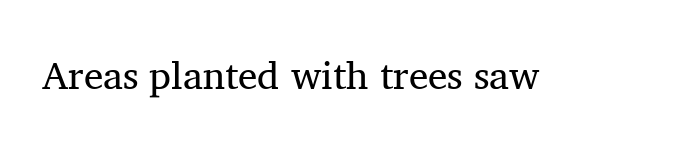
{"serif": "yes", "italic": "no", "bold": "no", "weight": "regular", "width": "normal", "stroke_contrast": "medium", "x_height": "medium", "monospaced": "no", "underline": "no", "letter_spacing": "normal", "letter_spacing_em": 0.0, "glyph_px": 39}
